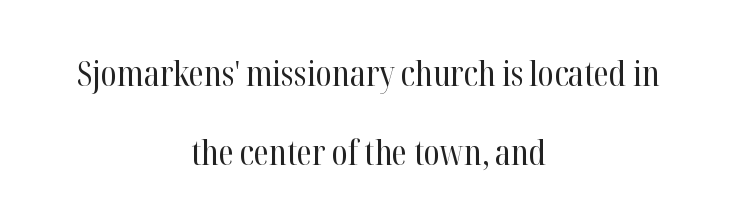
The image shows 35 px regular-weight, condensed serif type, upright; set centered, loose line spacing (2.25x), normal letter spacing, not underlined; high stroke contrast and a medium x-height.
